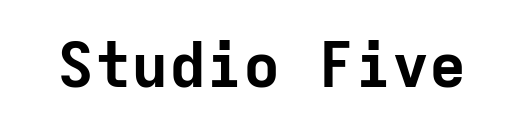
Spacing verdict: monospaced, one width for all characters. In terms of letterform style, serifs are entirely absent. The lettering stays uniformly vertical, giving the passage a roman look. Type without underlining.
